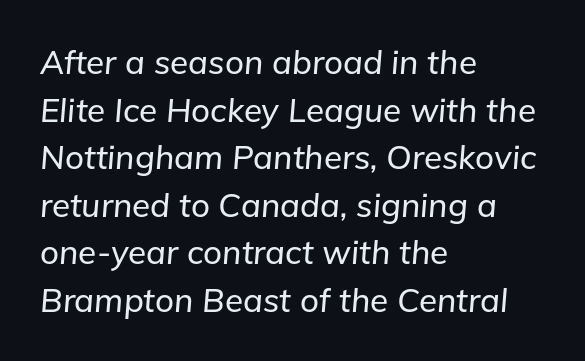
{"italic": "yes", "lean": "right", "slant_degrees": 5, "width": "normal", "stroke_contrast": "low", "x_height": "medium", "monospaced": "no", "underline": "no", "align": "left", "line_spacing": "normal", "line_spacing_ratio": 1.44, "letter_spacing": "normal", "letter_spacing_em": 0.0, "glyph_px": 33}
